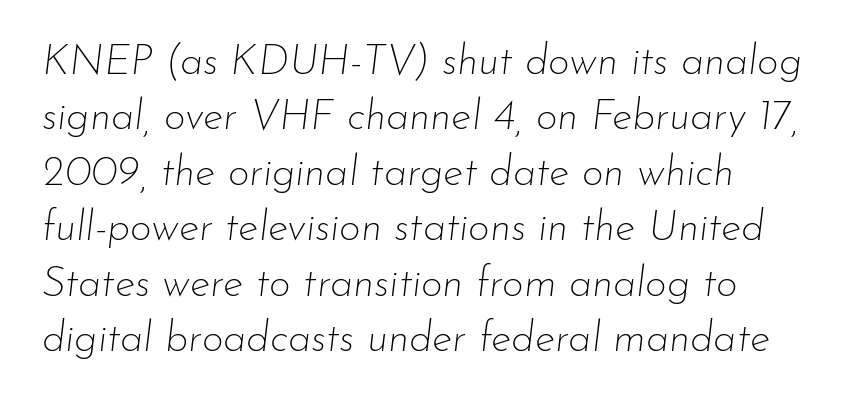
The image shows 42 px thin type, italic (leaning right); set left-aligned, normal line spacing (1.32x), normal letter spacing, not underlined; low stroke contrast and a small x-height.
